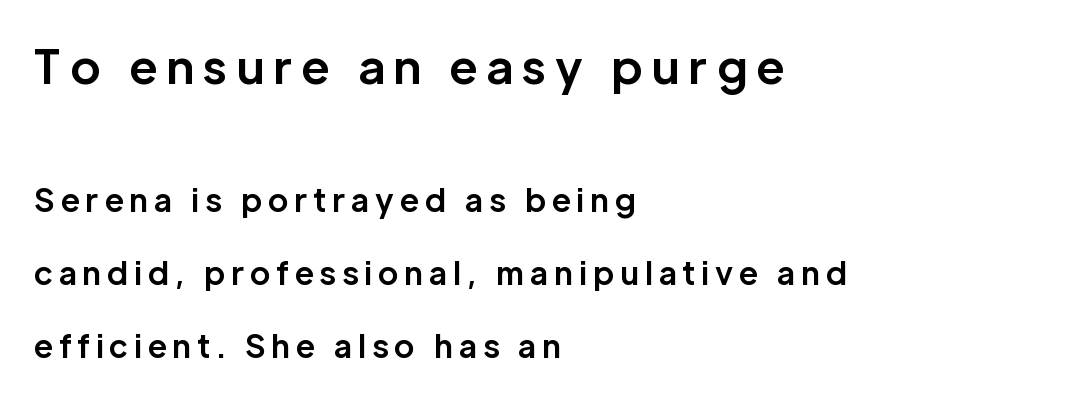
{"serif": "no", "italic": "no", "bold": "yes", "weight": "bold", "width": "normal", "stroke_contrast": "low", "x_height": "medium", "monospaced": "no", "underline": "no", "align": "left", "line_spacing": "loose", "line_spacing_ratio": 2.34, "larger_block": "first", "size_ratio": 1.48, "glyph_px": 46}
